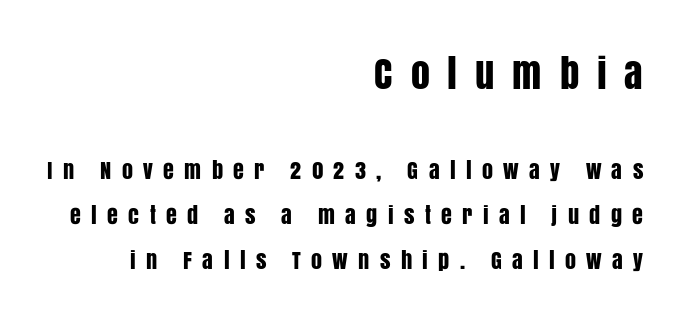
The image shows 38 px condensed sans-serif type, upright; set right-aligned, loose line spacing (2.05x), unusually wide letter spacing (+0.47 em), not underlined; the first (top) block is 1.73x larger; low stroke contrast and a large x-height.
